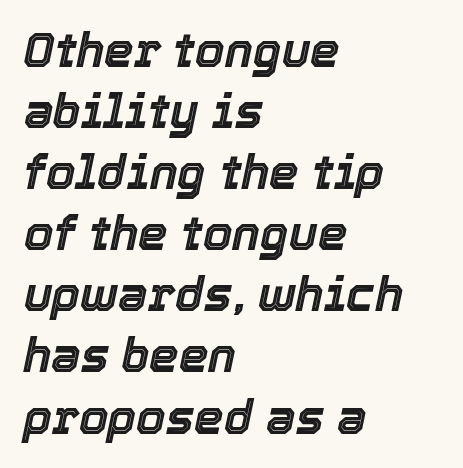
Q: Is the text italic (slanted)? A: Yes, it leans right by about 12 degrees.
Q: Is the text underlined? A: No.
Q: How is the paragraph aligned? A: Left-aligned.
Q: Is the spacing between letters normal or unusually wide? A: Normal.
Q: Is the spacing between lines tight, normal or loose? A: Normal.
Q: Width (condensed, normal, or wide)? A: Normal.
Q: x-height? A: Medium.
Q: Monospaced? A: No.
